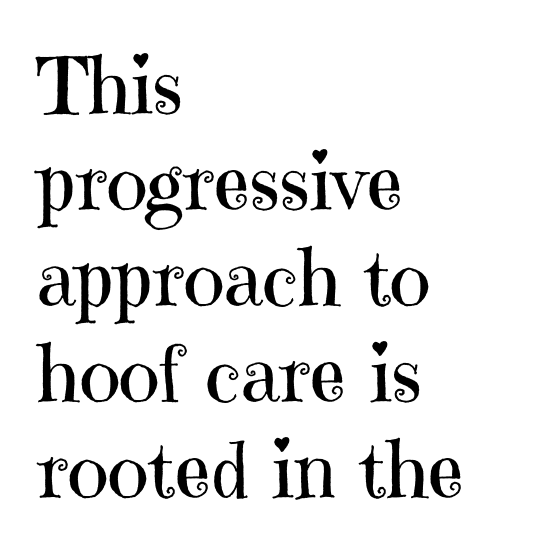
Varying glyph widths throughout — classic text-font behaviour. Unlike a clean sans, this face finishes its strokes with serifs. Upright lettering throughout. Students, note that the glyphs here touch the page at normal intervals.
